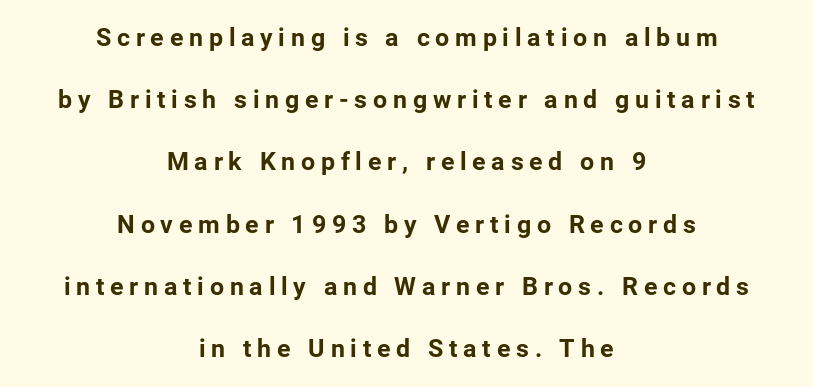
Q: Is the text bold? A: Yes.
Q: Is the text italic (slanted)? A: No, it is upright.
Q: Is the text underlined? A: No.
Q: How is the paragraph aligned? A: Centered.
Q: Is the spacing between letters normal or unusually wide? A: Unusually wide.
Q: Is the spacing between lines tight, normal or loose? A: Loose.
